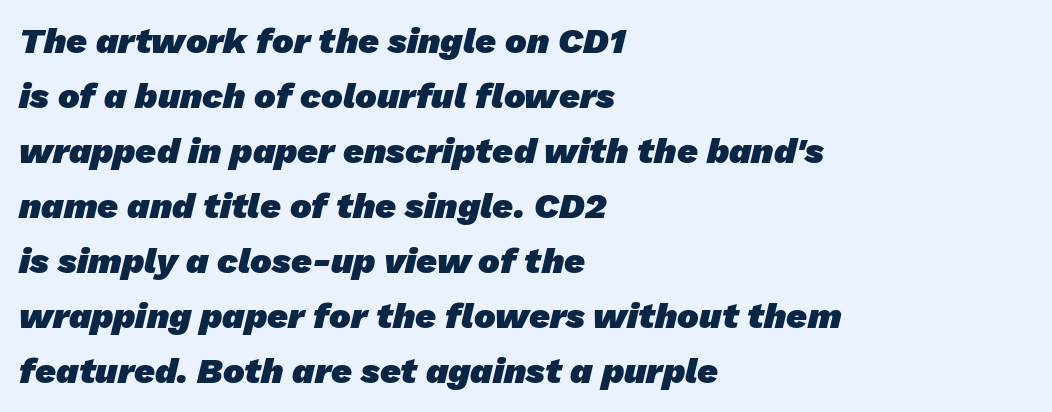
The image shows 36 px heavy sans-serif type; set left-aligned, normal line spacing (1.53x), normal letter spacing, not underlined; low stroke contrast and a medium x-height.
